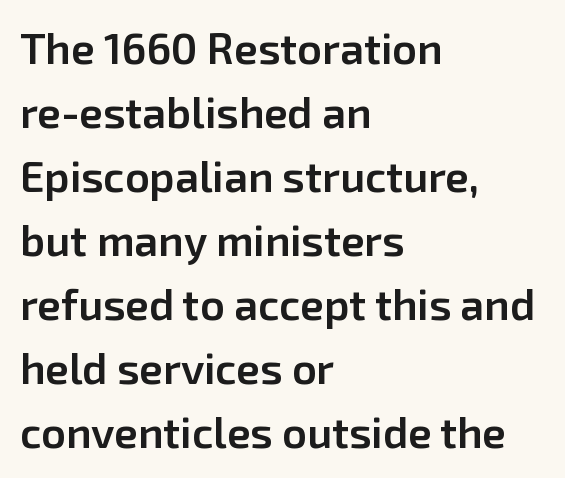
{"serif": "no", "italic": "no", "bold": "semi", "weight": "semibold", "width": "normal", "stroke_contrast": "low", "x_height": "medium", "monospaced": "no", "underline": "no", "align": "left", "line_spacing": "normal", "line_spacing_ratio": 1.49, "letter_spacing": "normal", "letter_spacing_em": 0.0, "glyph_px": 43}
